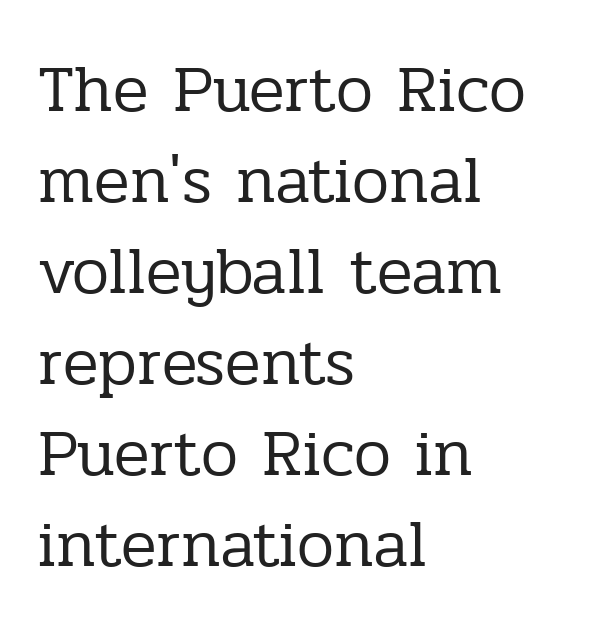
{"serif": "yes", "italic": "no", "bold": "no", "weight": "regular", "width": "normal", "stroke_contrast": "low", "x_height": "medium", "monospaced": "no", "underline": "no", "align": "left", "line_spacing": "normal", "line_spacing_ratio": 1.38, "letter_spacing": "normal", "letter_spacing_em": 0.0, "glyph_px": 66}
